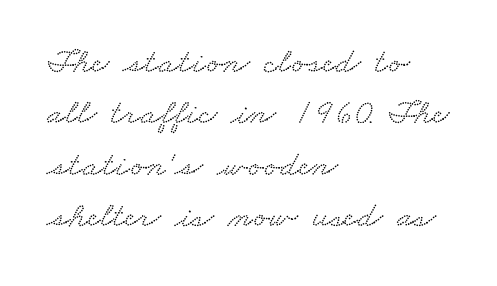
The image shows 36 px wide serif type; set left-aligned, normal line spacing (1.43x), normal letter spacing, not underlined; low stroke contrast and a small x-height.
